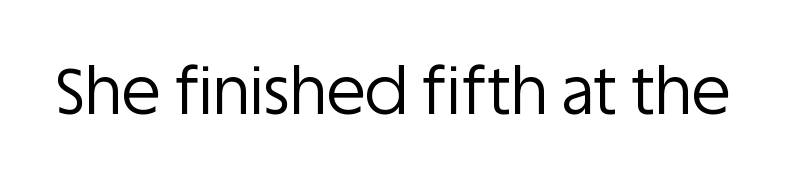
{"serif": "no", "italic": "no", "bold": "no", "weight": "regular", "width": "normal", "stroke_contrast": "low", "x_height": "large", "monospaced": "no", "underline": "no", "letter_spacing": "normal", "letter_spacing_em": 0.0, "glyph_px": 64}
